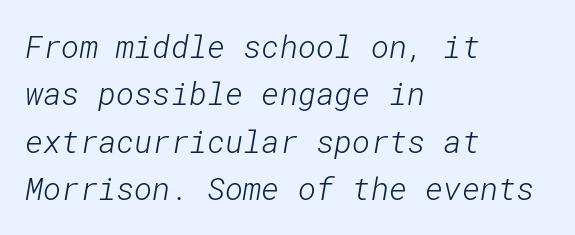
The image shows 31 px light sans-serif type; set left-aligned, normal line spacing (1.53x), normal letter spacing, not underlined; low stroke contrast and a medium x-height.
